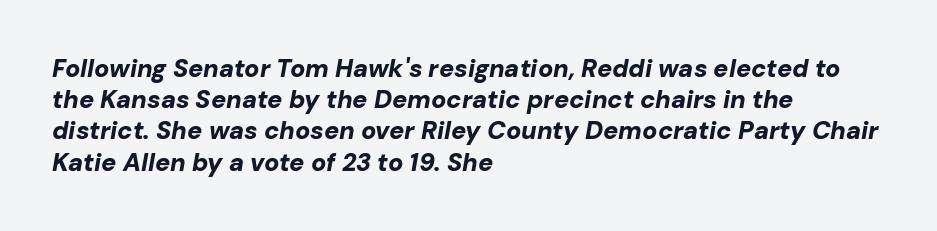
The image shows 25 px bold type, italic (leaning right); set left-aligned, normal line spacing (1.25x), normal letter spacing, not underlined.
